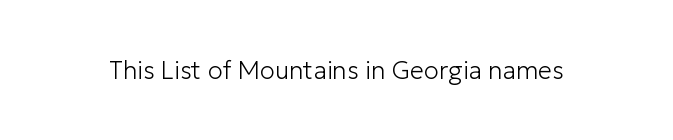
The rendering keeps characters at their native spacing. The font sits on the lighter half of the weight spectrum, regular included. Quick note: underline off. Is there any slant? The stems are plumb.
